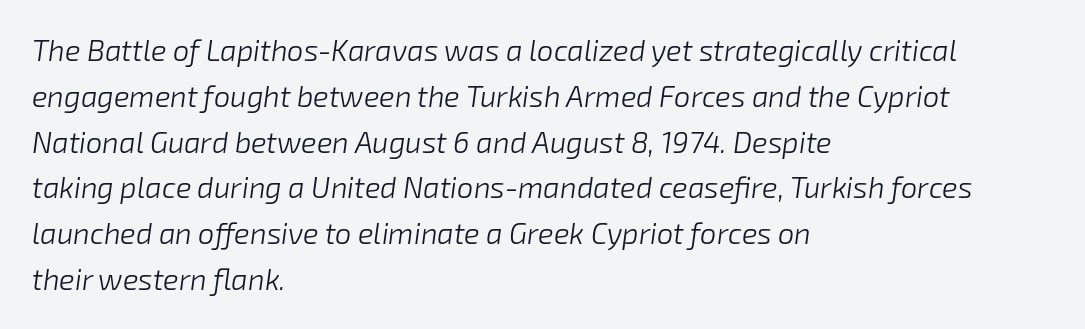
The image shows 29 px light type, italic (leaning right); set left-aligned, normal line spacing (1.58x), normal letter spacing, not underlined; low stroke contrast and a medium x-height.
